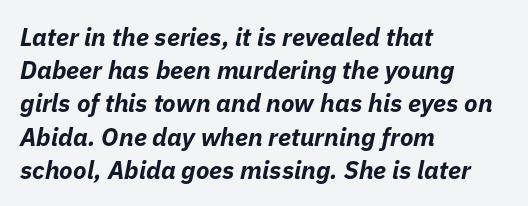
{"italic": "yes", "lean": "right", "slant_degrees": 11, "bold": "yes", "underline": "no", "align": "left", "line_spacing": "normal", "line_spacing_ratio": 1.33, "letter_spacing": "normal", "letter_spacing_em": 0.0, "glyph_px": 25}
